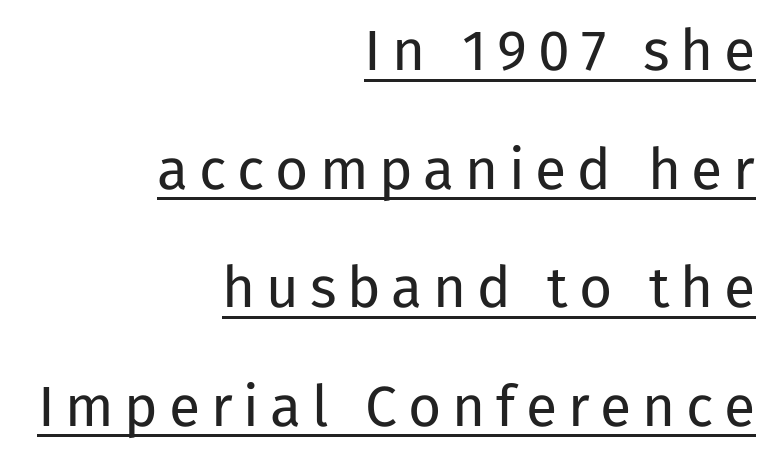
The image shows 57 px regular-weight sans-serif type, upright; set right-aligned, loose line spacing (2.08x), underlined; low stroke contrast and a medium x-height.
